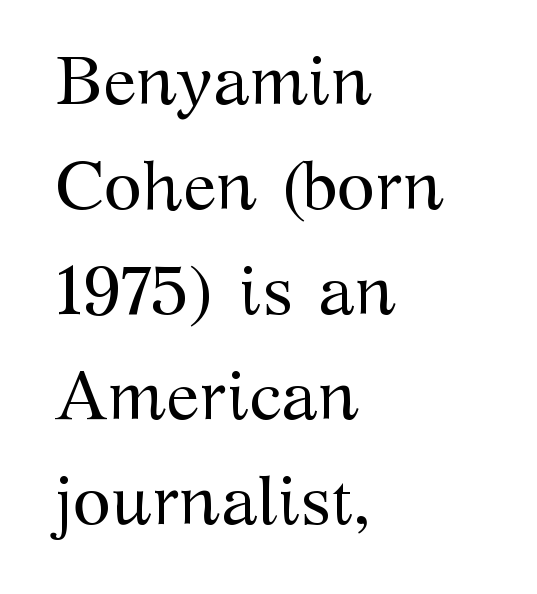
Q: Is the text bold? A: No.
Q: Is the text italic (slanted)? A: No, it is upright.
Q: Is the typeface a serif or a sans-serif typeface? A: Serif.
Q: Is the text underlined? A: No.
Q: How is the paragraph aligned? A: Left-aligned.
Q: Is the spacing between letters normal or unusually wide? A: Normal.
Q: Is the spacing between lines tight, normal or loose? A: Normal.
Q: Width (condensed, normal, or wide)? A: Normal.
Q: Stroke contrast? A: Medium.
Q: x-height? A: Medium.
Q: Monospaced? A: No.
